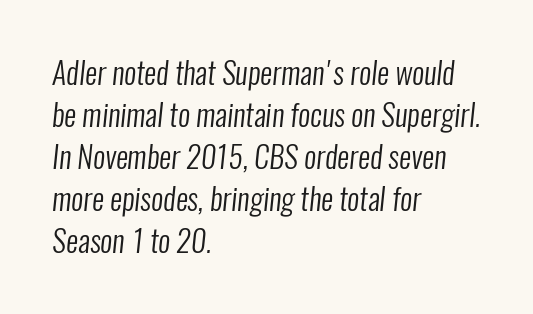
Each letter keeps its own natural width here, so spacing adapts to shape. Unlike a traditional serif, this face leaves its strokes unadorned. Spacing between characters is what you'd get straight out of the box. What's the leading like? Ordinary, nothing unusual. Underlining? Definitely not there. Horizontally, the lines are justified to the leading edge only.
